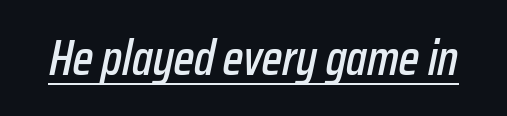
{"italic": "yes", "lean": "right", "slant_degrees": 12, "width": "condensed", "stroke_contrast": "low", "x_height": "medium", "monospaced": "no", "underline": "yes", "letter_spacing": "normal", "letter_spacing_em": 0.0, "glyph_px": 49}
